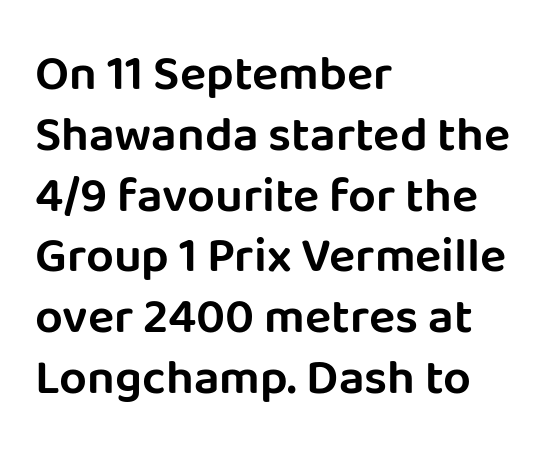
Q: Is the text italic (slanted)? A: No, it is upright.
Q: Is the typeface a serif or a sans-serif typeface? A: Sans-serif.
Q: Is the text underlined? A: No.
Q: How is the paragraph aligned? A: Left-aligned.
Q: Is the spacing between letters normal or unusually wide? A: Normal.
Q: Width (condensed, normal, or wide)? A: Normal.
Q: Stroke contrast? A: Low.
Q: x-height? A: Large.
Q: Monospaced? A: No.
